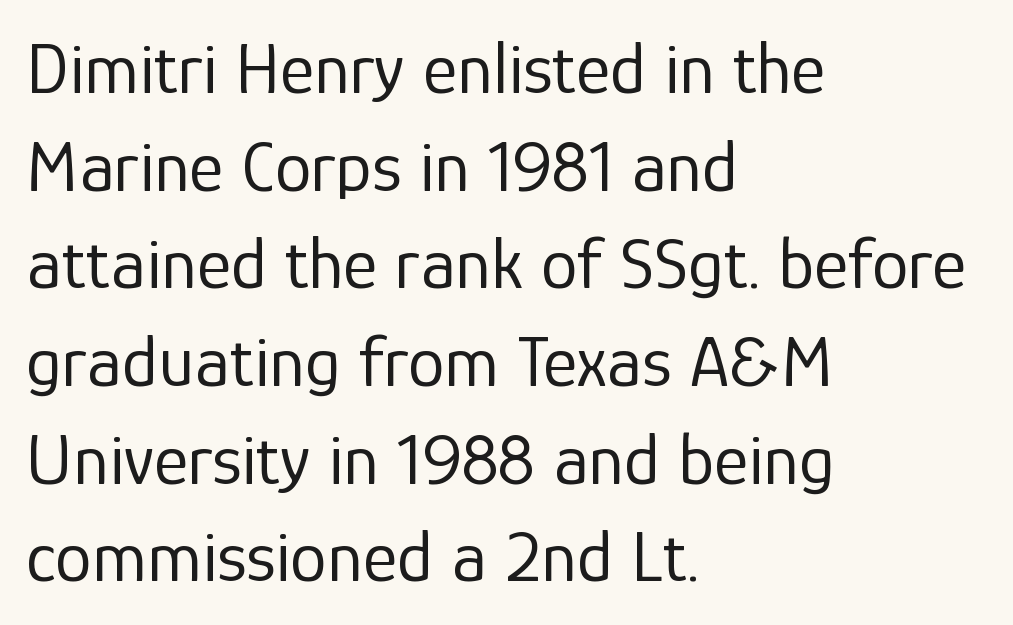
{"serif": "no", "italic": "no", "bold": "no", "weight": "regular", "width": "normal", "stroke_contrast": "low", "x_height": "medium", "monospaced": "no", "underline": "no", "align": "left", "line_spacing": "normal", "line_spacing_ratio": 1.32, "letter_spacing": "normal", "letter_spacing_em": 0.0, "glyph_px": 74}
